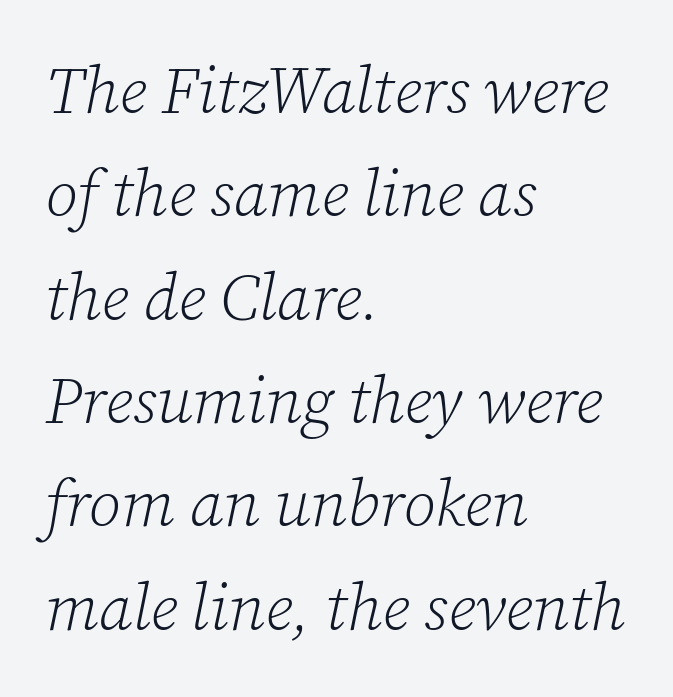
Regular leading. In terms of letterform style, serifs are clearly present. Caption: standard tracking, unaltered. Is the type slanted? Yes — the strokes lean at a clear angle.
